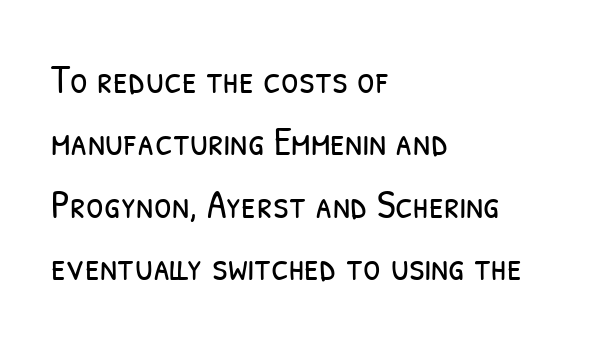
Character widths vary here, with narrow letters taking less room than wide ones. Words appear dense and cohesive because spacing is normal. The line-height multiplier appears to be the usual default. The space directly below the letters is spotless.
